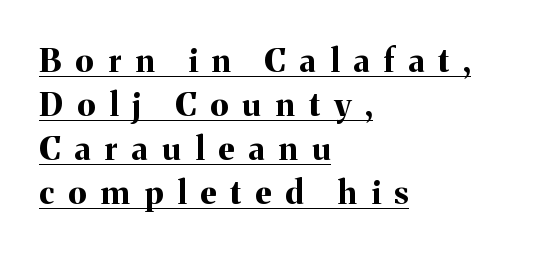
{"serif": "yes", "italic": "no", "bold": "yes", "weight": "bold", "width": "normal", "stroke_contrast": "medium", "x_height": "medium", "monospaced": "no", "underline": "yes", "align": "left", "line_spacing": "normal", "line_spacing_ratio": 1.33, "letter_spacing": "wide", "letter_spacing_em": 0.43, "glyph_px": 33}
